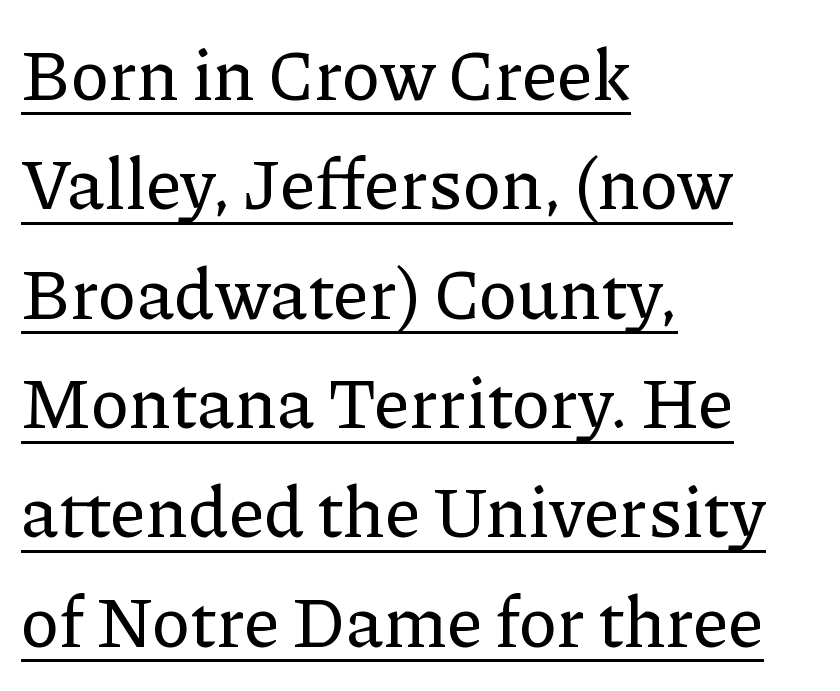
Regular leading. Posture: straight, roman, zero tilt. The typesetter has applied underlining to the passage shown. Where is the straight margin? On the left.
